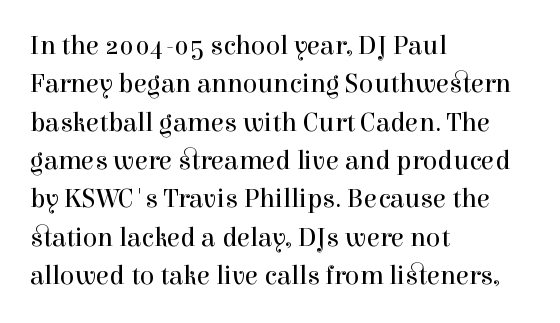
Q: Is the text bold? A: No.
Q: Is the text italic (slanted)? A: No, it is upright.
Q: Is the text underlined? A: No.
Q: How is the paragraph aligned? A: Left-aligned.
Q: Is the spacing between letters normal or unusually wide? A: Normal.
Q: Is the spacing between lines tight, normal or loose? A: Normal.
